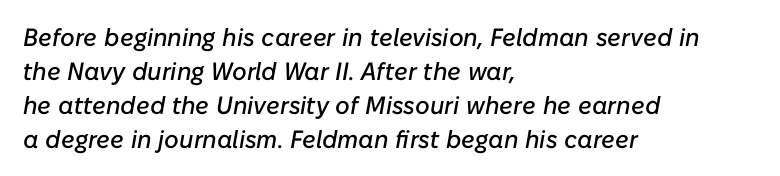
Q: Is the text italic (slanted)? A: Yes, it leans right by about 10 degrees.
Q: Is the text underlined? A: No.
Q: How is the paragraph aligned? A: Left-aligned.
Q: Is the spacing between letters normal or unusually wide? A: Normal.
Q: Is the spacing between lines tight, normal or loose? A: Normal.
